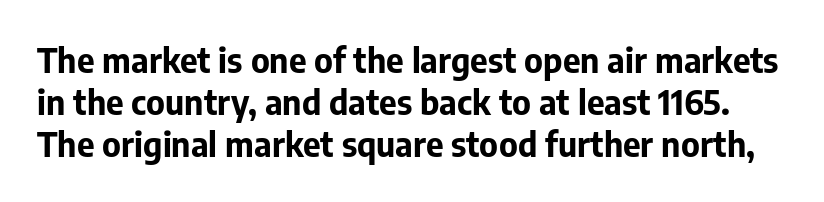
Serif or sans? Sans — the stroke terminals are bare. The font's upright variant was chosen for this text. Character widths vary here, with narrow letters taking less room than wide ones. A full-strength bold gives these letters their thick strokes. Spacing between characters is what you'd get straight out of the box. The foot of each line stays bare and open.
